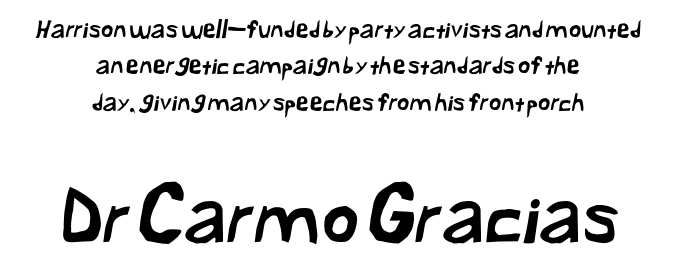
There is no visible air inserted between adjacent glyphs. Decoration check: the copy has no underline. Typographically, this falls in the sans-serif category. The face used here appears at its bigger size in the lower chunk.
